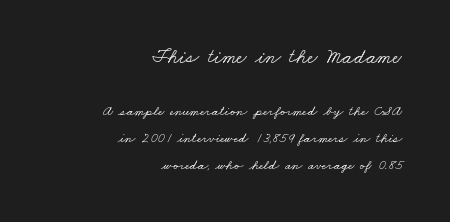
{"underline": "no", "align": "right", "line_spacing": "loose", "line_spacing_ratio": 1.92, "letter_spacing": "normal", "letter_spacing_em": 0.0, "larger_block": "first", "size_ratio": 1.5, "glyph_px": 21}
